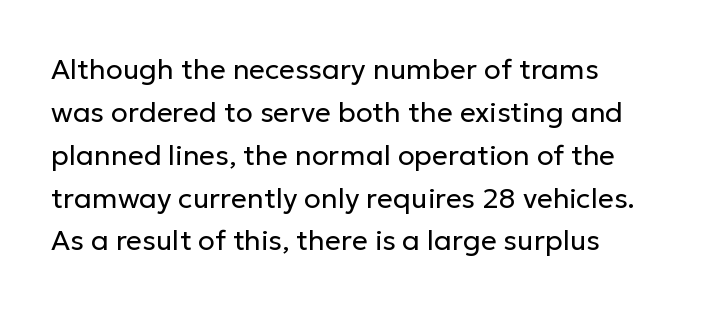
The image shows 28 px regular-weight sans-serif type, upright; set normal line spacing (1.53x), normal letter spacing, not underlined; low stroke contrast and a medium x-height.
